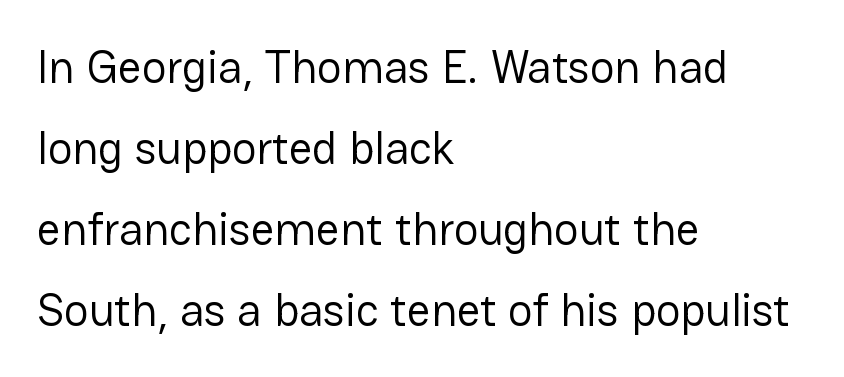
{"serif": "no", "italic": "no", "bold": "no", "weight": "regular", "width": "normal", "stroke_contrast": "low", "x_height": "medium", "monospaced": "no", "underline": "no", "align": "left", "line_spacing_ratio": 1.76, "letter_spacing": "normal", "letter_spacing_em": 0.0, "glyph_px": 46}
